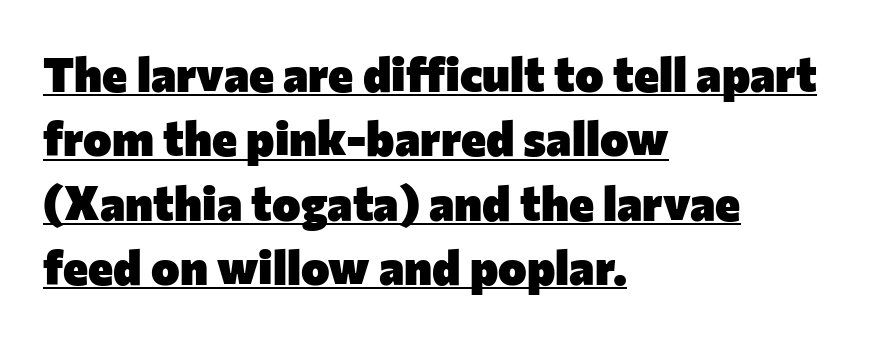
{"serif": "no", "italic": "no", "bold": "yes", "weight": "heavy", "width": "normal", "stroke_contrast": "low", "x_height": "medium", "monospaced": "no", "underline": "yes", "align": "left", "line_spacing": "normal", "line_spacing_ratio": 1.34, "letter_spacing": "normal", "letter_spacing_em": 0.0, "glyph_px": 48}
